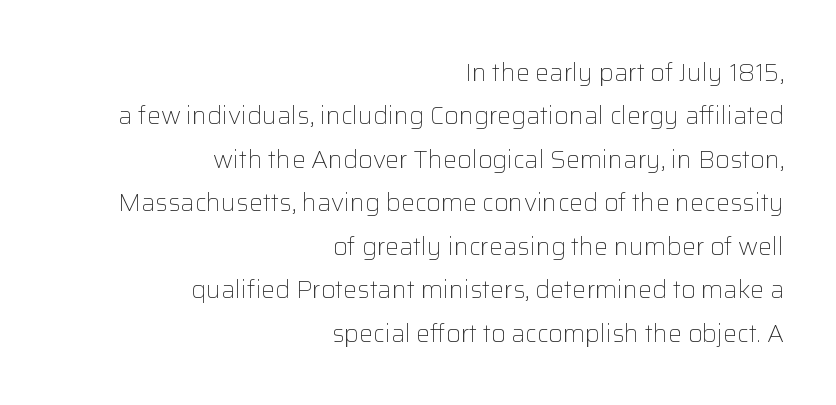
Ascenders rise straight up at ninety degrees. The glyphs are unaccompanied by any horizontal stroke below them. The rendering keeps characters at their native spacing. The setting favours the right margin, as signatures and pull-quotes sometimes do.
